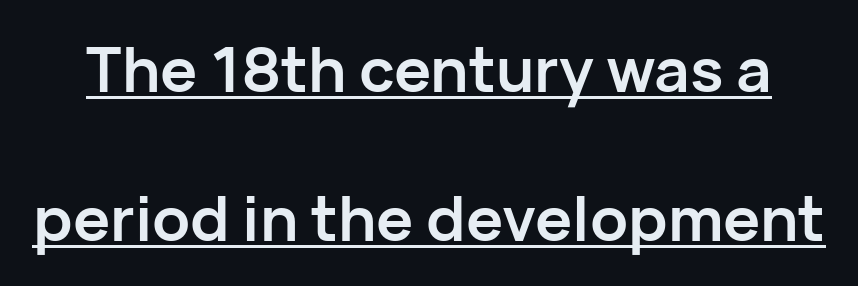
Q: Is the text bold? A: Yes.
Q: Is the text italic (slanted)? A: No, it is upright.
Q: Is the typeface a serif or a sans-serif typeface? A: Sans-serif.
Q: Is the text underlined? A: Yes.
Q: Is the spacing between letters normal or unusually wide? A: Normal.
Q: Is the spacing between lines tight, normal or loose? A: Loose.
Q: Width (condensed, normal, or wide)? A: Normal.
Q: Stroke contrast? A: Low.
Q: x-height? A: Medium.
Q: Monospaced? A: No.
